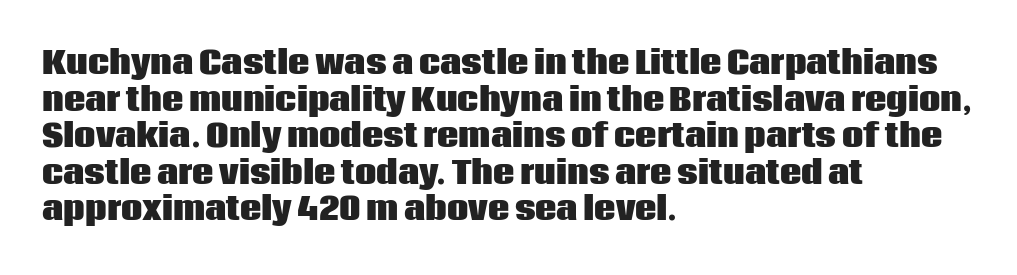
The image shows 30 px heavy sans-serif type, upright; set left-aligned, line spacing 1.22x, normal letter spacing, not underlined; low stroke contrast and a large x-height.
